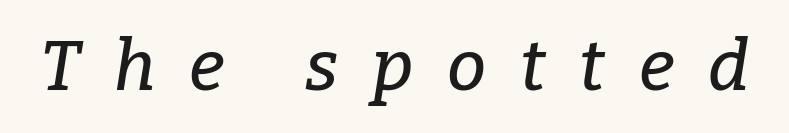
{"serif": "yes", "italic": "yes", "lean": "right", "slant_degrees": 9, "width": "normal", "stroke_contrast": "low", "x_height": "medium", "monospaced": "no", "underline": "no", "letter_spacing": "wide", "letter_spacing_em": 0.48, "glyph_px": 70}
